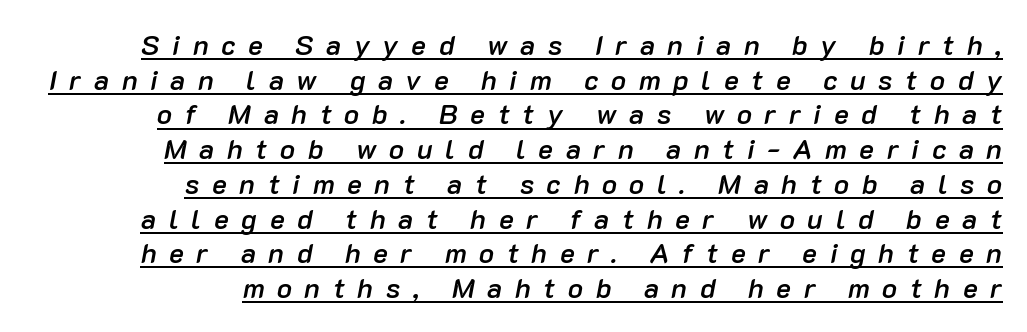
{"italic": "yes", "lean": "right", "slant_degrees": 10, "bold": "semi", "weight": "semibold", "width": "normal", "stroke_contrast": "low", "x_height": "medium", "monospaced": "no", "underline": "yes", "align": "right", "line_spacing_ratio": 1.24, "letter_spacing": "wide", "letter_spacing_em": 0.45, "glyph_px": 28}
